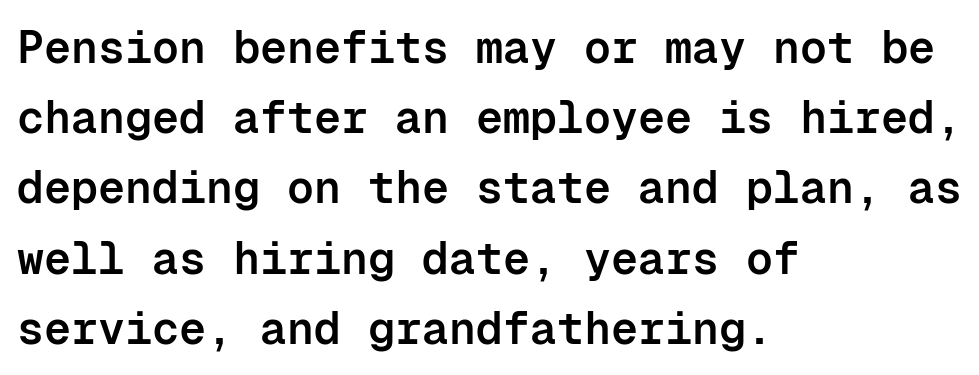
The image shows 45 px semibold sans-serif type, upright, monospaced; set left-aligned, normal line spacing (1.56x), normal letter spacing, not underlined; low stroke contrast and a medium x-height.
